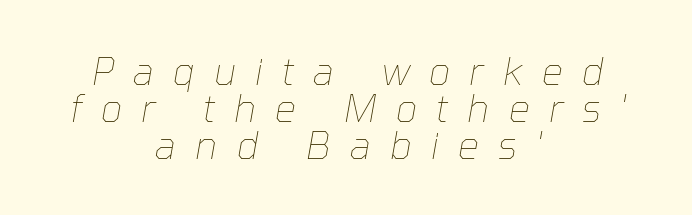
Q: Is the text bold? A: No.
Q: Is the text italic (slanted)? A: Yes, it leans right by about 10 degrees.
Q: Is the text underlined? A: No.
Q: How is the paragraph aligned? A: Centered.
Q: Is the spacing between letters normal or unusually wide? A: Unusually wide.
Q: Is the spacing between lines tight, normal or loose? A: Tight.
Q: Width (condensed, normal, or wide)? A: Normal.
Q: Stroke contrast? A: Low.
Q: x-height? A: Medium.
Q: Monospaced? A: No.
